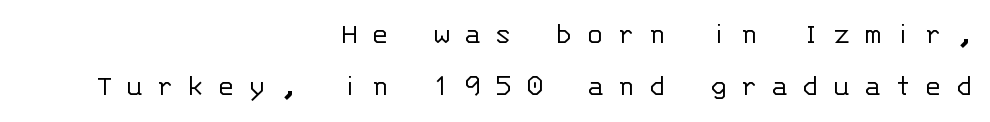
Ordinary non-slanted type is in use. Each line ends at the same right margin while the left side varies. The gap between lines stays unmarked. Whoever set this chose a conventional vertical rhythm.
